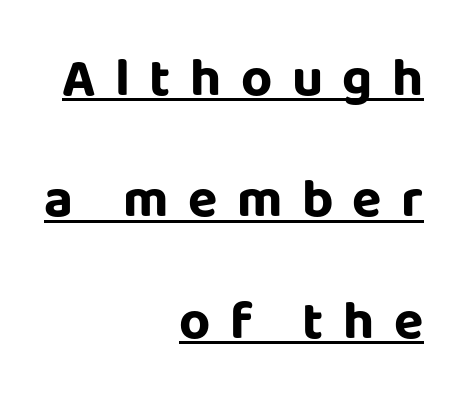
{"serif": "no", "italic": "no", "bold": "yes", "weight": "bold", "width": "normal", "stroke_contrast": "low", "x_height": "large", "monospaced": "no", "underline": "yes", "align": "right", "line_spacing": "loose", "line_spacing_ratio": 2.25, "letter_spacing": "wide", "letter_spacing_em": 0.36, "glyph_px": 54}
